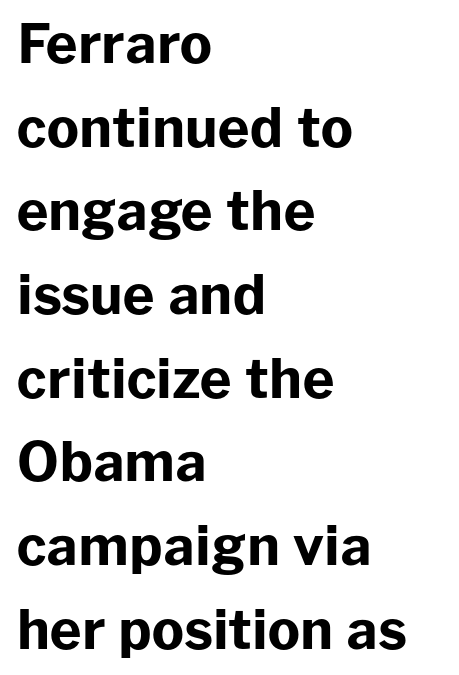
The image shows 54 px bold sans-serif type, upright; set left-aligned, normal line spacing (1.55x), normal letter spacing, not underlined; low stroke contrast and a medium x-height.
